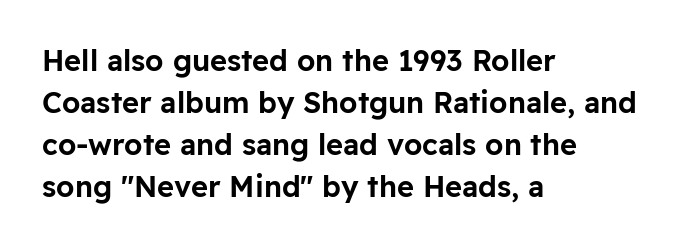
{"serif": "no", "italic": "no", "width": "normal", "stroke_contrast": "low", "x_height": "medium", "monospaced": "no", "underline": "no", "align": "left", "line_spacing": "normal", "line_spacing_ratio": 1.45, "letter_spacing": "normal", "letter_spacing_em": 0.0, "glyph_px": 29}
